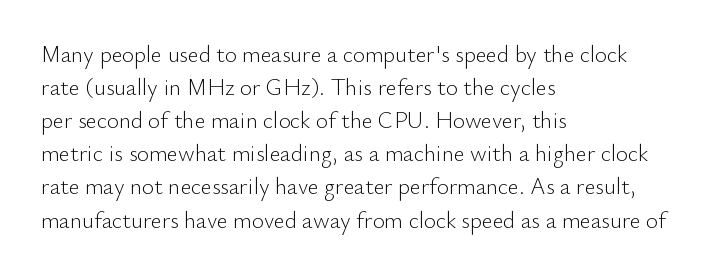
Q: Is the text bold? A: No.
Q: Is the text italic (slanted)? A: No, it is upright.
Q: Is the text underlined? A: No.
Q: How is the paragraph aligned? A: Left-aligned.
Q: Is the spacing between letters normal or unusually wide? A: Normal.
Q: Is the spacing between lines tight, normal or loose? A: Normal.
